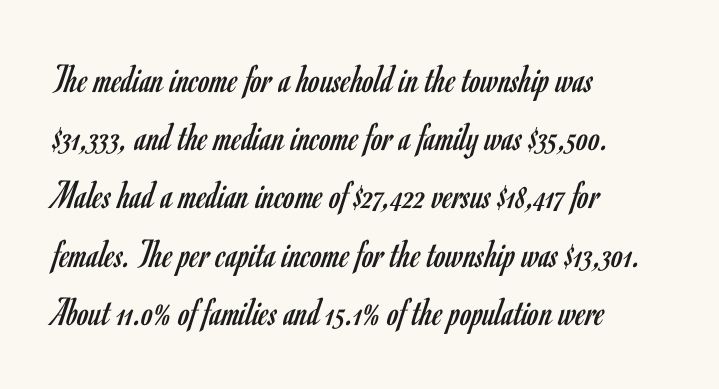
{"serif": "no", "bold": "no", "weight": "regular", "width": "condensed", "stroke_contrast": "low", "x_height": "small", "monospaced": "no", "underline": "no", "align": "left", "line_spacing": "normal", "line_spacing_ratio": 1.42, "letter_spacing": "normal", "letter_spacing_em": 0.0, "glyph_px": 41}
